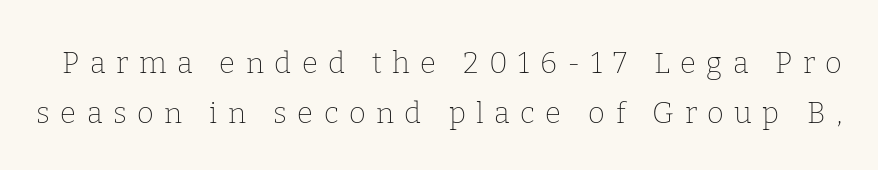
{"serif": "yes", "italic": "no", "bold": "no", "weight": "thin", "width": "normal", "stroke_contrast": "low", "x_height": "medium", "monospaced": "no", "underline": "no", "line_spacing_ratio": 1.71, "letter_spacing": "wide", "letter_spacing_em": 0.36, "glyph_px": 29}
